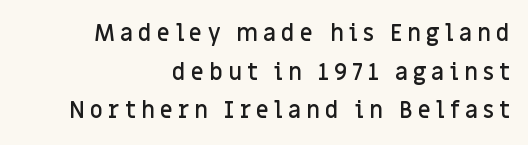
{"italic": "no", "bold": "semi", "underline": "no", "align": "right", "line_spacing": "normal", "line_spacing_ratio": 1.68, "letter_spacing": "wide", "letter_spacing_em": 0.22, "glyph_px": 23}
